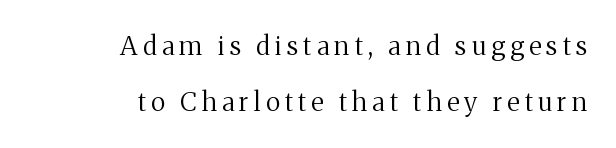
Each row of text sits above clean, open space. Ink coverage per letter is moderate at most. Does the lettering tilt? It doesn't — this is upright. Glyph-to-glyph distance is far greater than everyday printed text. Vertically, the passage feels expansive, rows floating well apart.
